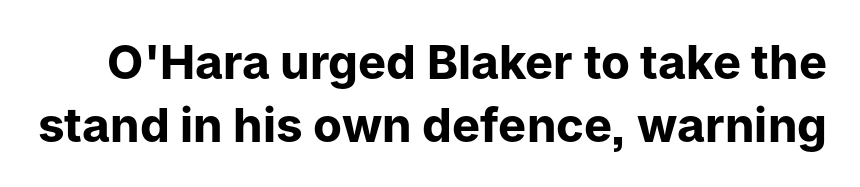
{"serif": "no", "italic": "no", "bold": "yes", "weight": "bold", "width": "normal", "stroke_contrast": "low", "x_height": "medium", "monospaced": "no", "underline": "no", "line_spacing": "normal", "line_spacing_ratio": 1.34, "letter_spacing": "normal", "letter_spacing_em": 0.0, "glyph_px": 47}
